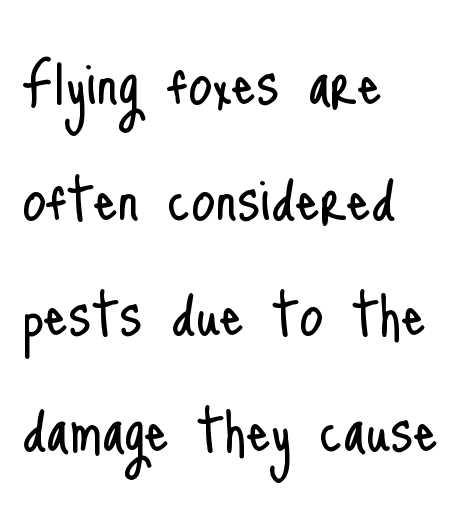
{"serif": "no", "italic": "no", "bold": "no", "weight": "light", "width": "condensed", "stroke_contrast": "low", "x_height": "small", "monospaced": "no", "underline": "no", "align": "left", "line_spacing": "normal", "line_spacing_ratio": 1.52, "letter_spacing": "normal", "letter_spacing_em": 0.0, "glyph_px": 76}
